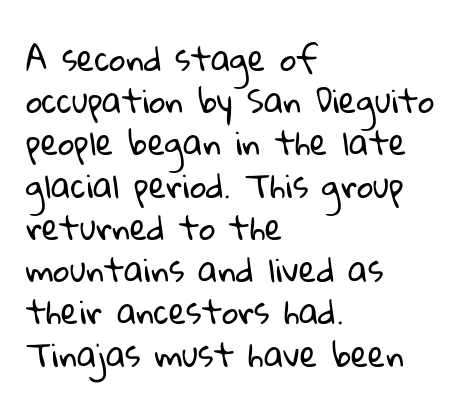
A typesetter would call this zero additional tracking. The typeface chosen for these lines omits serifs. Leading: standard. Casual observation: everything's shoved over to the left. No letter is thick-stroked: the sample isn't bold.
